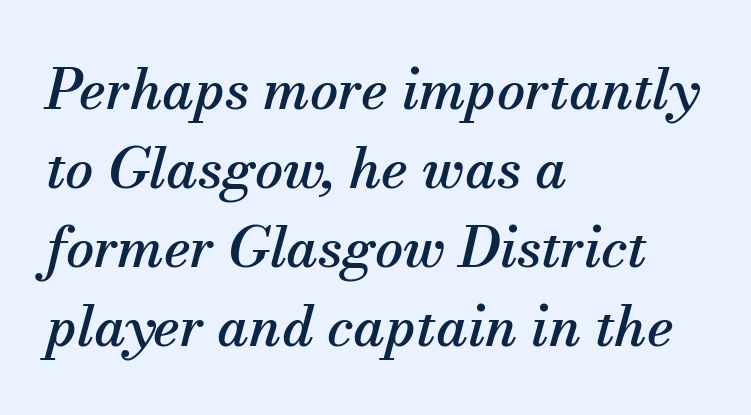
Q: Is the text italic (slanted)? A: Yes, it leans right by about 13 degrees.
Q: Is the typeface a serif or a sans-serif typeface? A: Serif.
Q: Is the text underlined? A: No.
Q: How is the paragraph aligned? A: Left-aligned.
Q: Is the spacing between letters normal or unusually wide? A: Normal.
Q: Is the spacing between lines tight, normal or loose? A: Normal.
Q: Width (condensed, normal, or wide)? A: Normal.
Q: Stroke contrast? A: Medium.
Q: x-height? A: Small.
Q: Monospaced? A: No.
